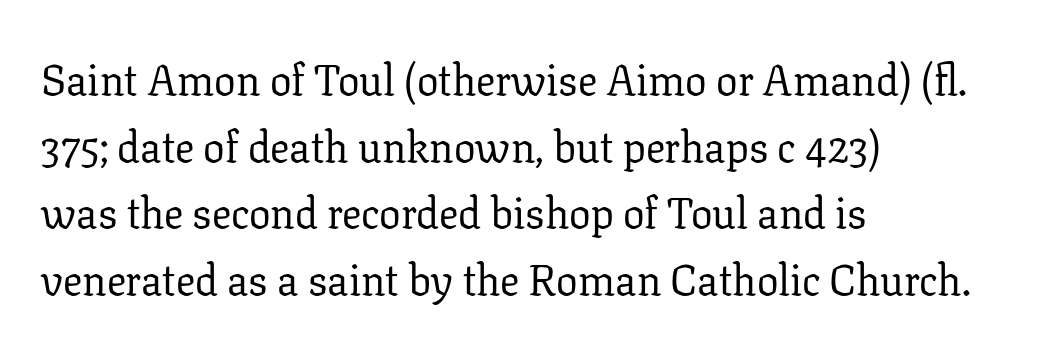
This sample uses plain, unmodified letter spacing. Do the characters align in a grid? No, the font is proportional. Clear beneath every line of the passage. Is this a sans? No — the strokes have serifs. In terms of leading, this rendering sits right in the middle. The lines are quadded left.
